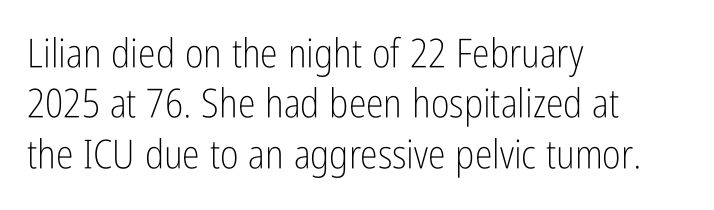
The letters sit at their default tracking, neither squeezed nor spread. Each row of text sits above clean, open space. You can tell it's not italic because the verticals are truly vertical. Weight: not bold — regular or lighter.
